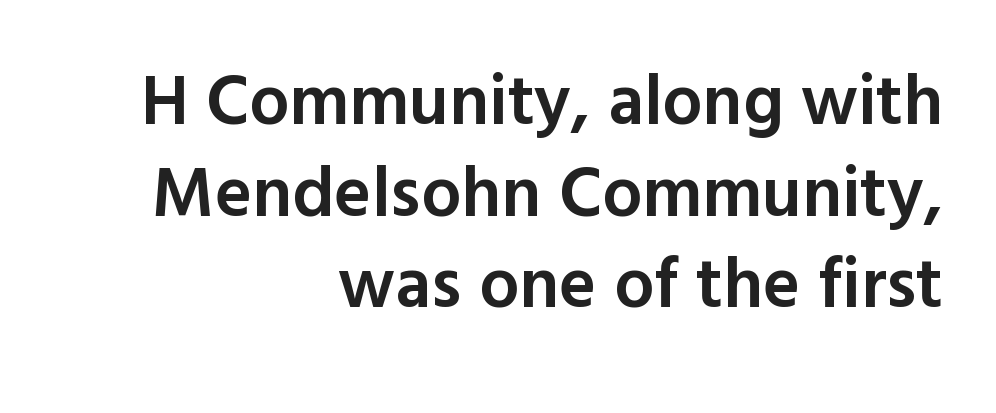
Q: Is the text bold? A: Semi-bold.
Q: Is the text italic (slanted)? A: No, it is upright.
Q: Is the typeface a serif or a sans-serif typeface? A: Sans-serif.
Q: Is the text underlined? A: No.
Q: How is the paragraph aligned? A: Right-aligned.
Q: Is the spacing between letters normal or unusually wide? A: Normal.
Q: Is the spacing between lines tight, normal or loose? A: Normal.
Q: Width (condensed, normal, or wide)? A: Normal.
Q: x-height? A: Medium.
Q: Monospaced? A: No.
